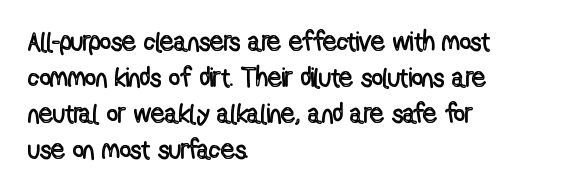
{"italic": "no", "underline": "no", "align": "left", "line_spacing": "normal", "line_spacing_ratio": 1.33, "letter_spacing": "normal", "letter_spacing_em": 0.0, "glyph_px": 27}
